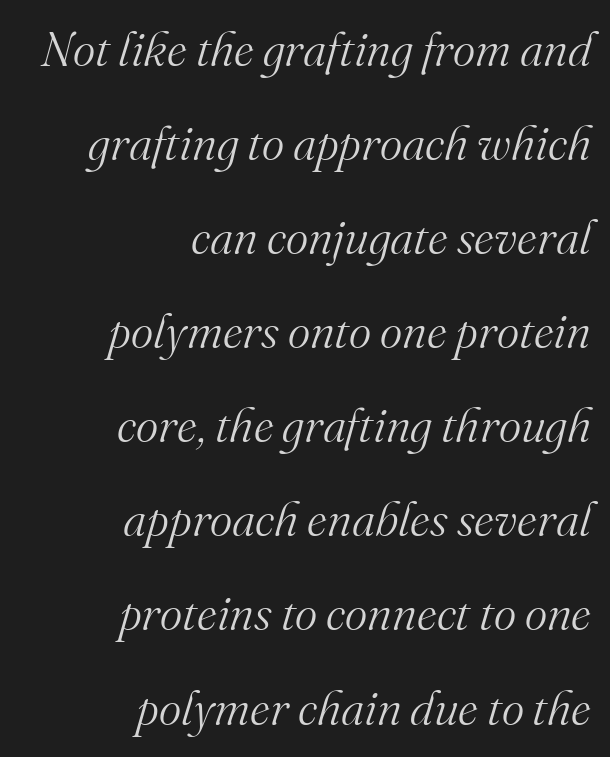
{"serif": "yes", "italic": "yes", "lean": "right", "slant_degrees": 16, "bold": "no", "weight": "light", "width": "normal", "stroke_contrast": "medium", "x_height": "small", "monospaced": "no", "underline": "no", "align": "right", "line_spacing": "loose", "line_spacing_ratio": 1.96, "letter_spacing": "normal", "letter_spacing_em": 0.0, "glyph_px": 48}
